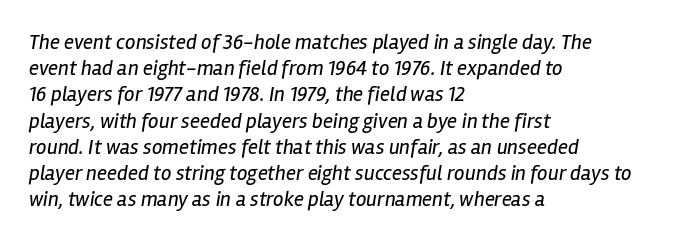
{"italic": "yes", "lean": "right", "slant_degrees": 12, "bold": "no", "underline": "no", "align": "left", "line_spacing": "normal", "line_spacing_ratio": 1.25, "letter_spacing": "normal", "letter_spacing_em": 0.0, "glyph_px": 21}
